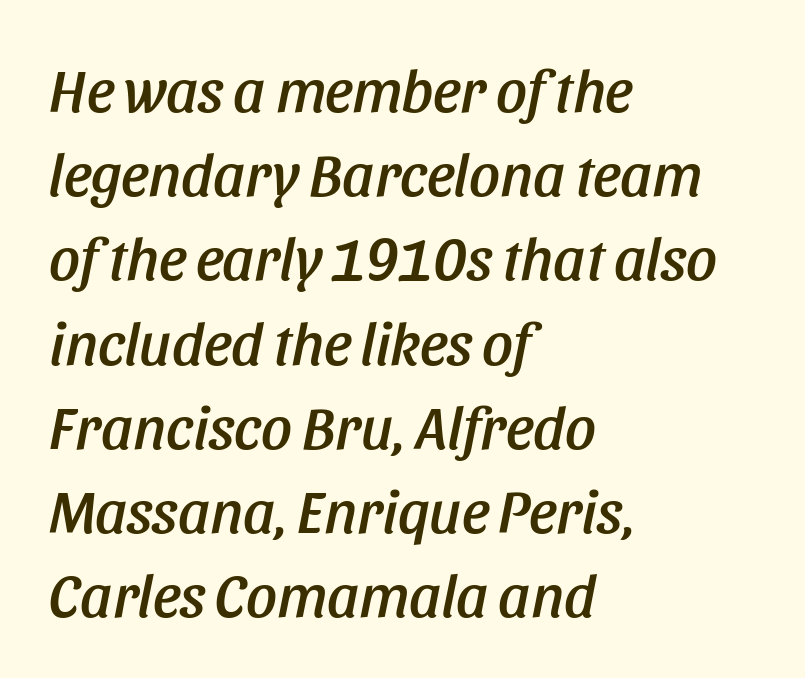
The image shows 61 px condensed type, italic (leaning right); set left-aligned, normal line spacing (1.38x), normal letter spacing, not underlined; low stroke contrast and a large x-height.
